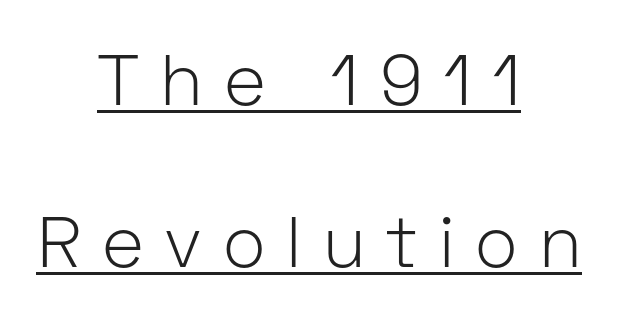
{"serif": "no", "italic": "no", "bold": "no", "weight": "light", "width": "normal", "stroke_contrast": "low", "x_height": "medium", "monospaced": "no", "underline": "yes", "align": "center", "line_spacing": "loose", "line_spacing_ratio": 2.25, "letter_spacing": "wide", "letter_spacing_em": 0.29, "glyph_px": 72}
